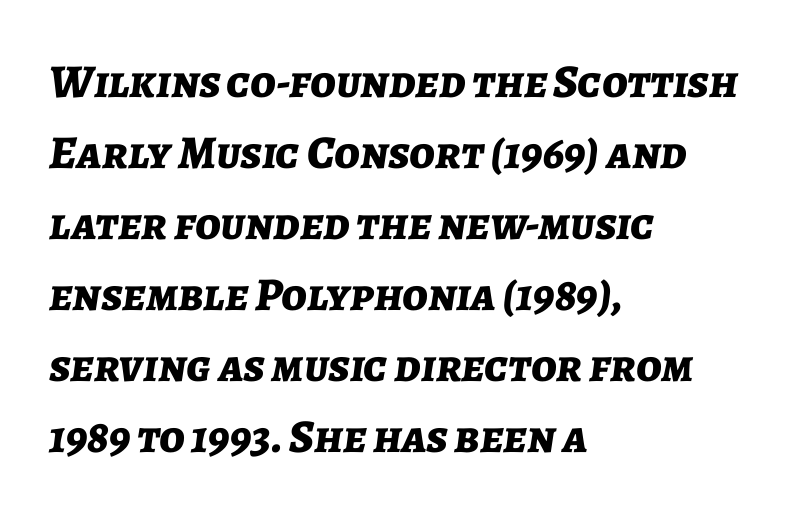
{"italic": "yes", "lean": "right", "slant_degrees": 7, "bold": "yes", "weight": "bold", "width": "normal", "stroke_contrast": "low", "x_height": "medium", "monospaced": "no", "underline": "no", "align": "left", "line_spacing": "normal", "line_spacing_ratio": 1.51, "letter_spacing": "normal", "letter_spacing_em": 0.0, "glyph_px": 47}
